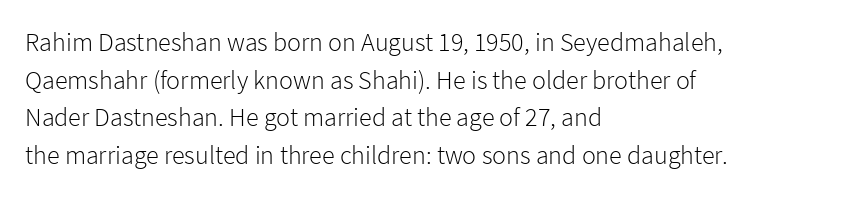
{"italic": "no", "bold": "no", "underline": "no", "align": "left", "line_spacing": "normal", "line_spacing_ratio": 1.45, "letter_spacing": "normal", "letter_spacing_em": 0.0, "glyph_px": 26}
